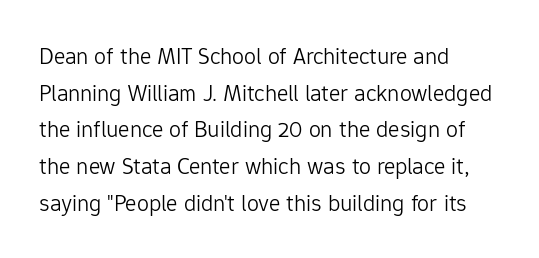
Standard letterfit; no display-style spreading of the glyphs. No chunkiness to these letters — they're not bold. This is roman type, the default non-slanted kind. Does the copy run flush right? No — it runs flush left.
